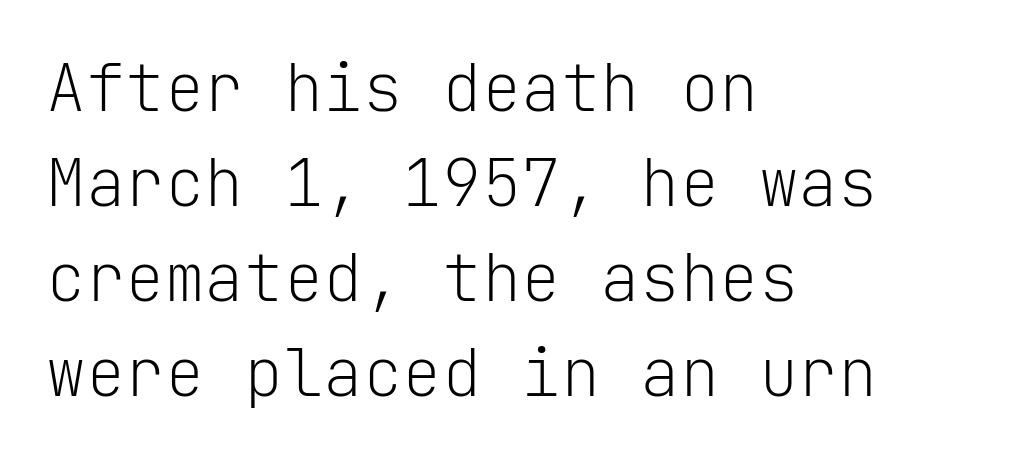
The image shows 66 px light sans-serif type, upright, monospaced; set left-aligned, normal line spacing (1.44x), normal letter spacing, not underlined; low stroke contrast and a medium x-height.
